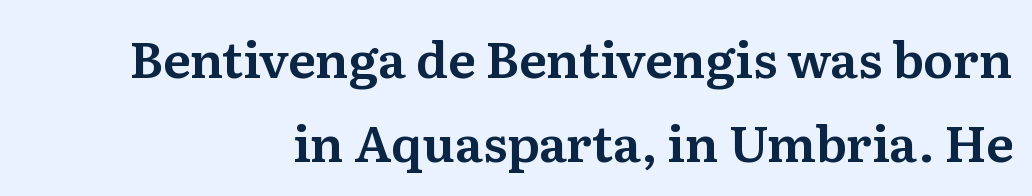
The passage shown stacks its lines at a standard gap. Every character sits straight up, as roman type does. The text was rendered using a seriffed face with decorative stroke endings. Every row of glyphs terminates at an identical x-position on the right. These lines are rendered in a variable-pitch font.
